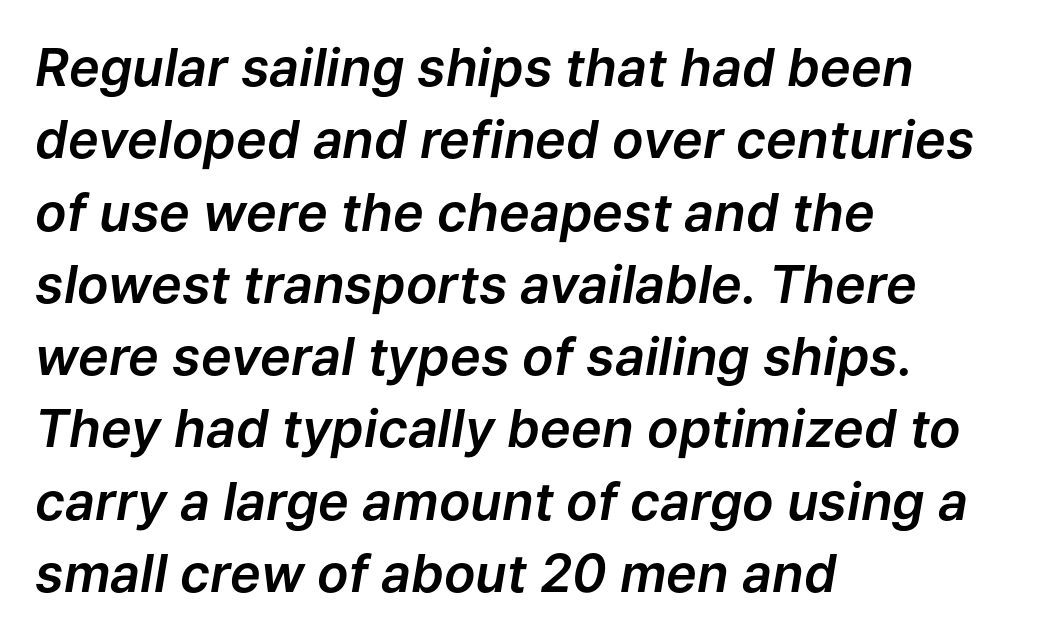
{"italic": "yes", "lean": "right", "slant_degrees": 9, "width": "normal", "stroke_contrast": "low", "x_height": "medium", "monospaced": "no", "underline": "no", "align": "left", "line_spacing": "normal", "line_spacing_ratio": 1.39, "letter_spacing": "normal", "letter_spacing_em": 0.0, "glyph_px": 52}
